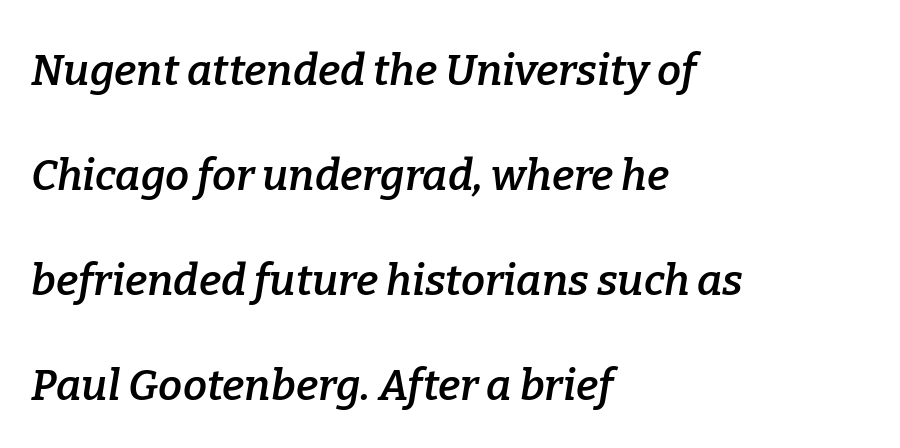
The image shows 43 px semibold serif type, italic (leaning right); set left-aligned, loose line spacing (2.44x), normal letter spacing, not underlined; low stroke contrast and a medium x-height.
